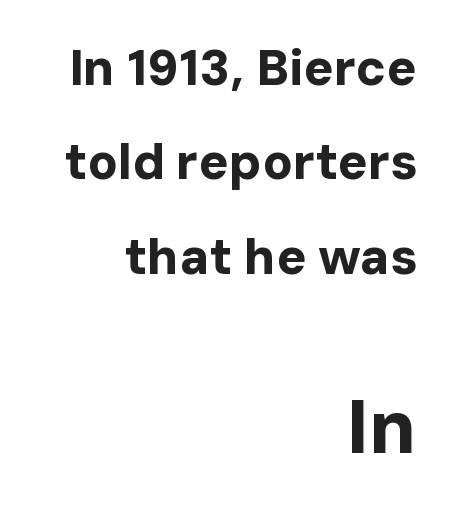
No feet cap the strokes, marking this as sans-serif type. Its strokes are broad and dark, the hallmark of bold type. Here the second block reads like a headline and the first like body copy. Reading down the block, your eye finds every line finishing at a fixed right position.
